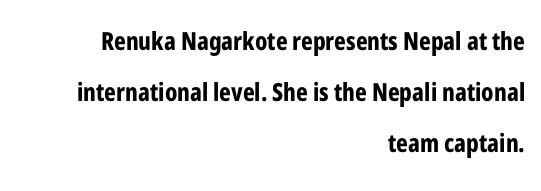
Q: Is the text bold? A: Yes.
Q: Is the text italic (slanted)? A: No, it is upright.
Q: Is the text underlined? A: No.
Q: How is the paragraph aligned? A: Right-aligned.
Q: Is the spacing between letters normal or unusually wide? A: Normal.
Q: Is the spacing between lines tight, normal or loose? A: Loose.
